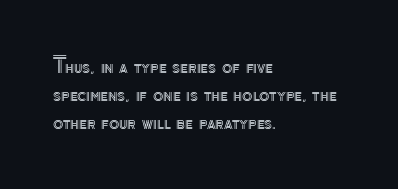
{"italic": "no", "underline": "no", "align": "left", "line_spacing": "normal", "line_spacing_ratio": 1.34, "letter_spacing": "normal", "letter_spacing_em": 0.0, "glyph_px": 21}
